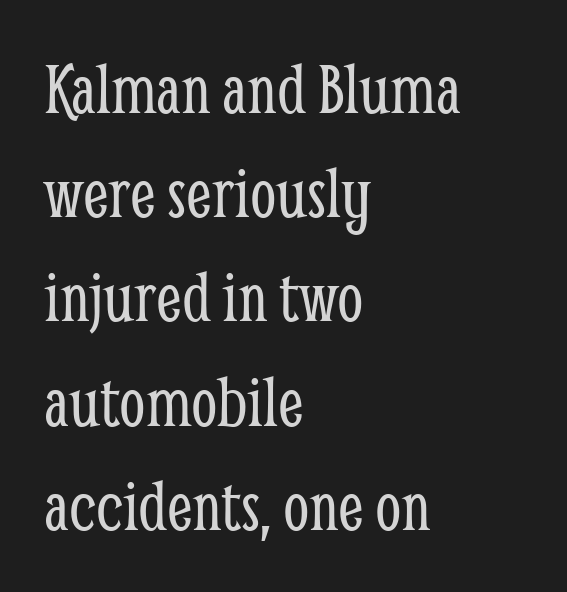
{"serif": "yes", "italic": "no", "bold": "no", "weight": "light", "width": "condensed", "stroke_contrast": "low", "x_height": "medium", "monospaced": "no", "underline": "no", "align": "left", "line_spacing": "normal", "line_spacing_ratio": 1.39, "letter_spacing": "normal", "letter_spacing_em": 0.0, "glyph_px": 75}
